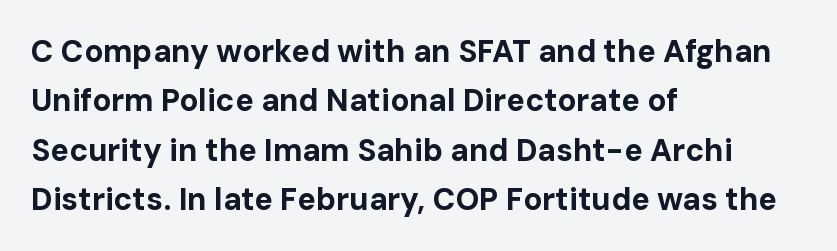
The image shows 31 px bold sans-serif type, upright; set left-aligned, normal line spacing (1.59x), normal letter spacing, not underlined; low stroke contrast and a medium x-height.
